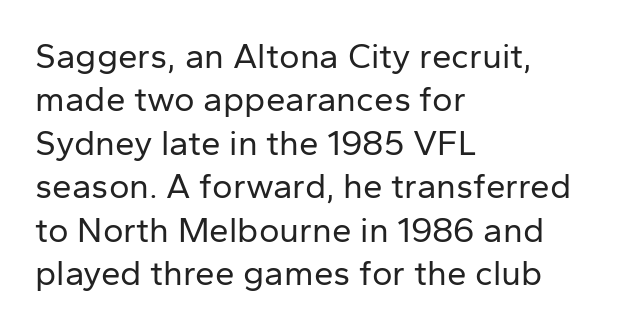
The image shows 35 px regular-weight sans-serif type, upright; set left-aligned, line spacing 1.24x, normal letter spacing, not underlined; low stroke contrast and a medium x-height.
